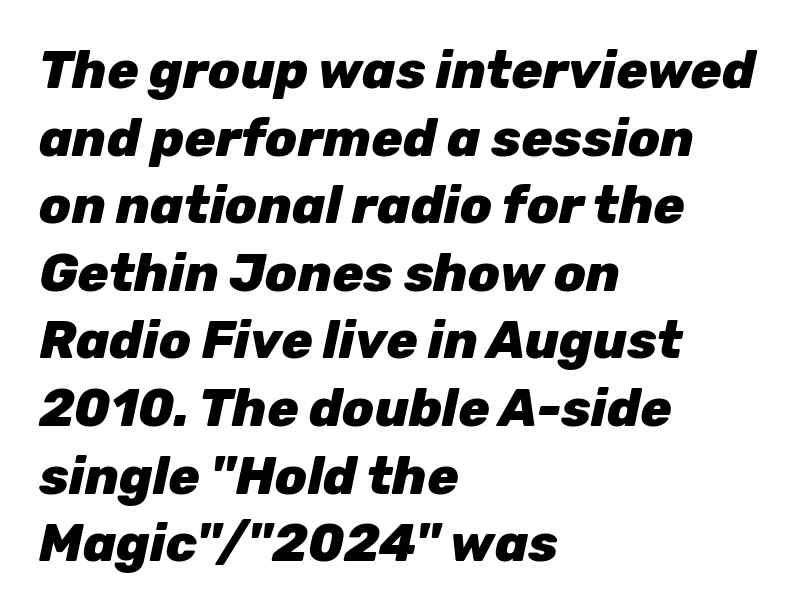
{"italic": "yes", "lean": "right", "slant_degrees": 12, "bold": "yes", "weight": "heavy", "width": "normal", "stroke_contrast": "low", "x_height": "medium", "monospaced": "no", "underline": "no", "align": "left", "line_spacing": "normal", "line_spacing_ratio": 1.3, "letter_spacing": "normal", "letter_spacing_em": 0.0, "glyph_px": 52}
